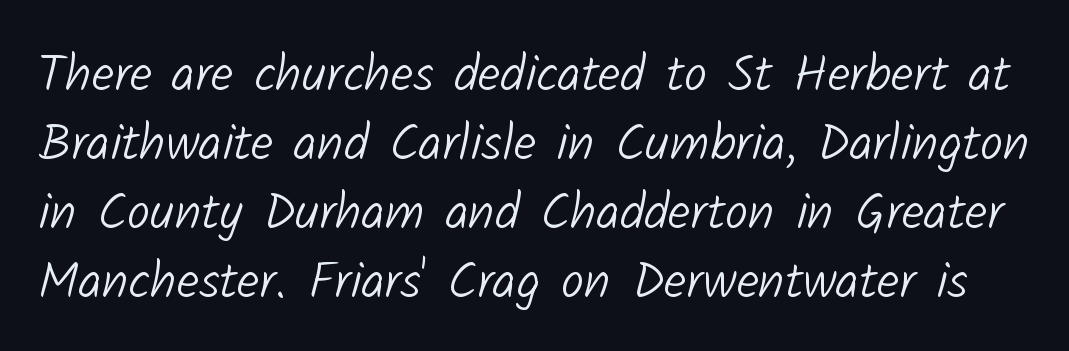
The image shows 51 px light sans-serif type; set normal line spacing (1.35x), normal letter spacing, not underlined; low stroke contrast and a medium x-height.
